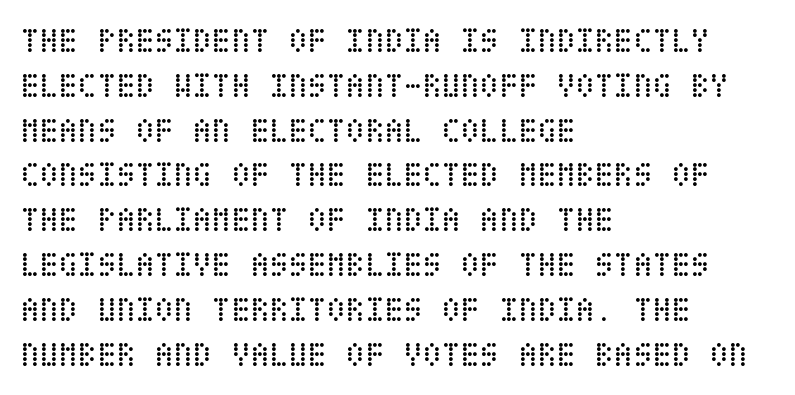
The image shows 35 px regular-weight, condensed type, upright; set left-aligned, normal line spacing (1.28x), normal letter spacing, not underlined; low stroke contrast and a large x-height.
